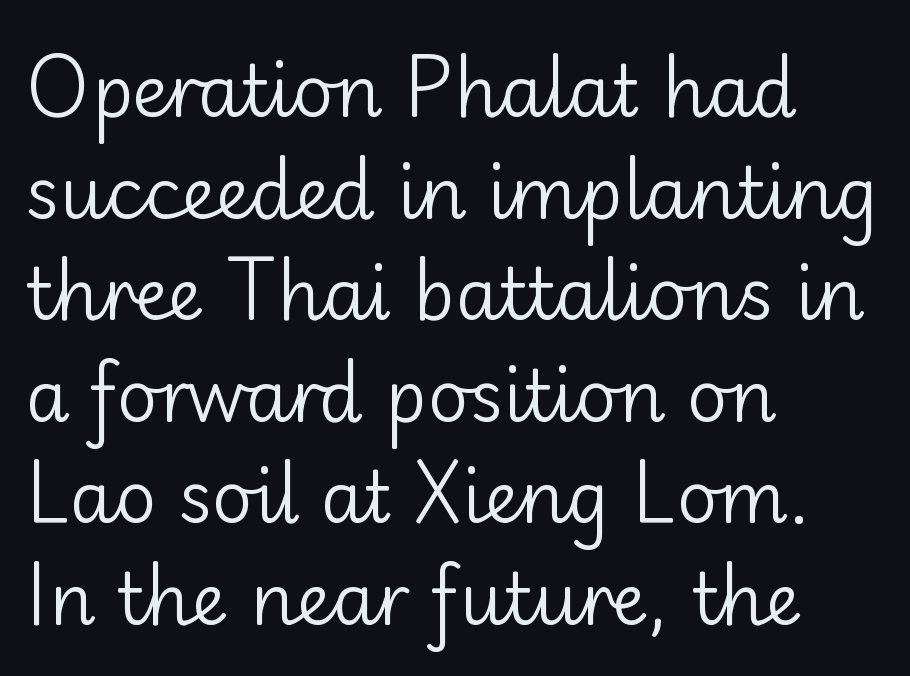
The image shows 71 px regular-weight sans-serif type, upright; set left-aligned, normal line spacing (1.43x), normal letter spacing, not underlined; low stroke contrast and a small x-height.
